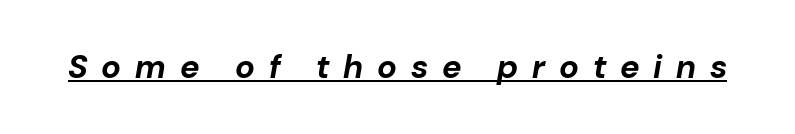
The image shows 33 px bold type, italic (leaning right); set unusually wide letter spacing (+0.42 em), underlined; low stroke contrast and a medium x-height.
